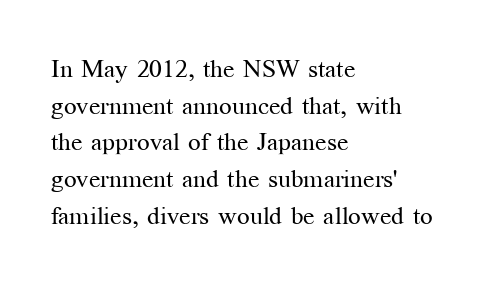
{"italic": "no", "bold": "no", "underline": "no", "align": "left", "line_spacing": "normal", "line_spacing_ratio": 1.47, "letter_spacing": "normal", "letter_spacing_em": 0.0, "glyph_px": 25}
